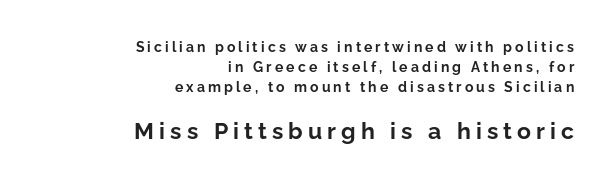
Q: Is the text bold? A: Yes.
Q: Is the text italic (slanted)? A: No, it is upright.
Q: Is the text underlined? A: No.
Q: How is the paragraph aligned? A: Right-aligned.
Q: Is the spacing between letters normal or unusually wide? A: Unusually wide.
Q: Is the spacing between lines tight, normal or loose? A: Normal.
Q: Which block of text is set in a larger size, the first (top) or the second (bottom)? A: The second (bottom) one.
